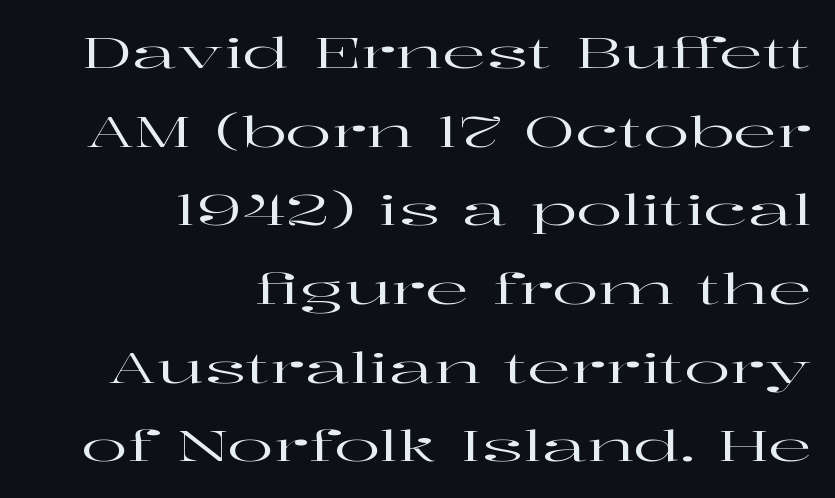
Descender tails drop into unmarked territory. Notice how the passage keeps a crisp vertical edge on the right only. Do the characters align in a grid? No, the font is proportional. You can tell from the footed stems that serif type was used.
